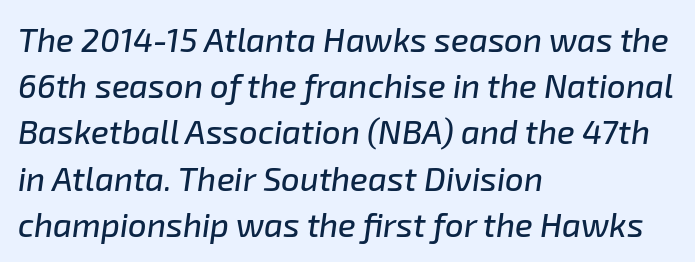
Type without underlining. The leading is moderate, giving the passage an even texture. The lines are quadded left. The face used here has a pronounced slope to its letters.
